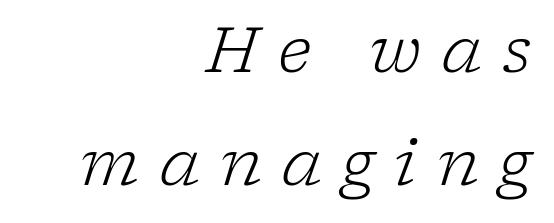
Q: Is the text bold? A: No.
Q: Is the text italic (slanted)? A: Yes, it leans right by about 17 degrees.
Q: Is the typeface a serif or a sans-serif typeface? A: Serif.
Q: Is the text underlined? A: No.
Q: How is the paragraph aligned? A: Right-aligned.
Q: Is the spacing between letters normal or unusually wide? A: Unusually wide.
Q: Width (condensed, normal, or wide)? A: Normal.
Q: Stroke contrast? A: Low.
Q: x-height? A: Medium.
Q: Monospaced? A: No.
